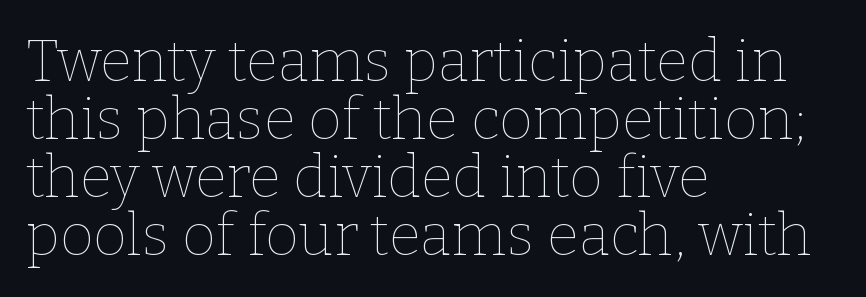
{"italic": "no", "bold": "no", "weight": "thin", "width": "normal", "stroke_contrast": "low", "x_height": "medium", "monospaced": "no", "underline": "no", "align": "left", "line_spacing": "tight", "line_spacing_ratio": 1.0, "letter_spacing": "normal", "letter_spacing_em": 0.0, "glyph_px": 58}
